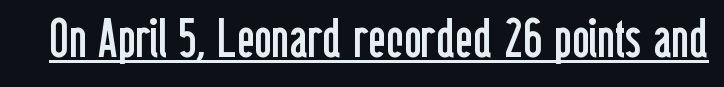
The image shows 54 px regular-weight, condensed sans-serif type, upright; set normal letter spacing, underlined; low stroke contrast and a medium x-height.
